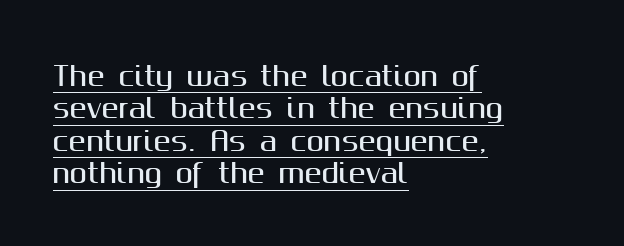
{"italic": "no", "underline": "yes", "align": "left", "line_spacing": "normal", "line_spacing_ratio": 1.25, "letter_spacing": "normal", "letter_spacing_em": 0.0, "glyph_px": 26}
